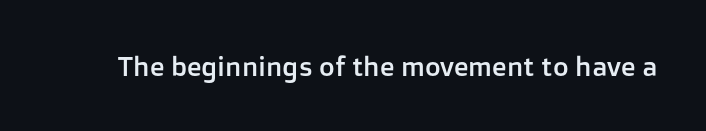
The image shows 27 px text type, upright; set normal letter spacing, not underlined.
